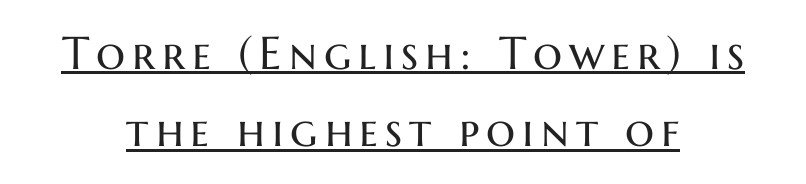
Stroke mass is kept to a normal reading level or below. Unlike italic type, these characters show no tilt at all. The whitespace from short lines is split evenly between both sides. Each letter keeps its own natural width here, so spacing adapts to shape.
